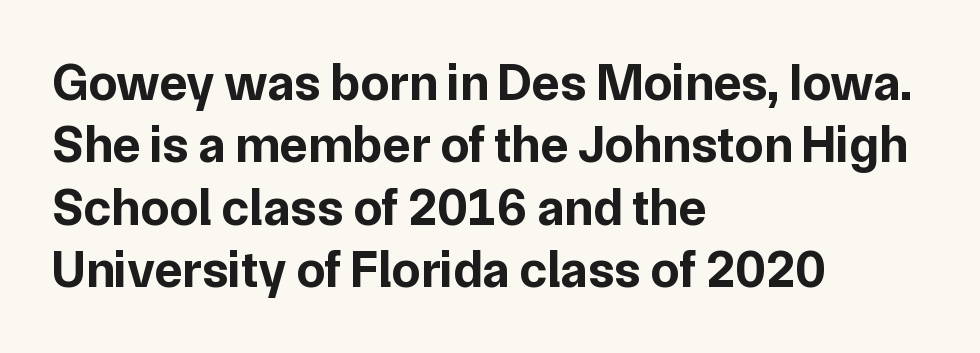
The image shows 52 px bold sans-serif type, upright; set left-aligned, line spacing 1.2x, normal letter spacing, not underlined; low stroke contrast and a medium x-height.
